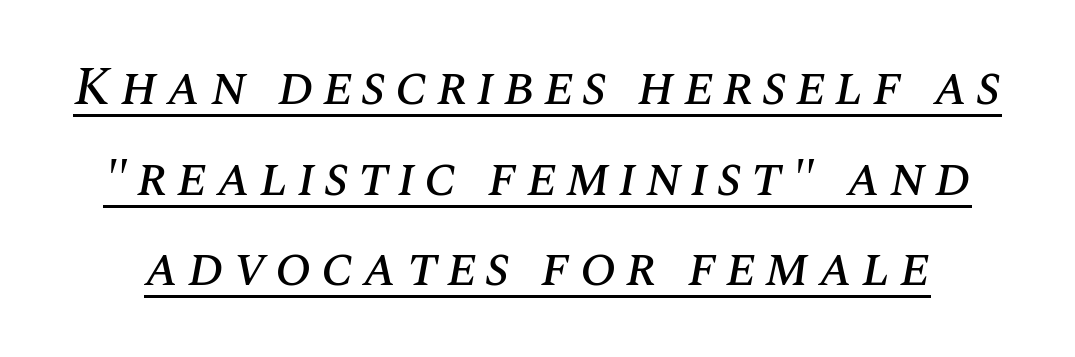
The face used here is proportionally spaced, like ordinary book or web type. Each line of the rendering has a horizontal stroke beneath the glyphs. Characters are canted at an angle relative to the baseline's perpendicular. Does the leading feel generous? No, just average.
